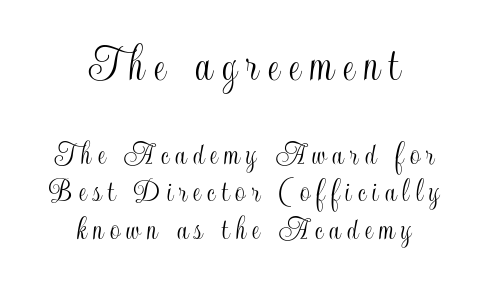
The image shows 53 px condensed type; set centered, tight line spacing (1.08x), not underlined; the first (top) block is 1.51x larger; a small x-height.
